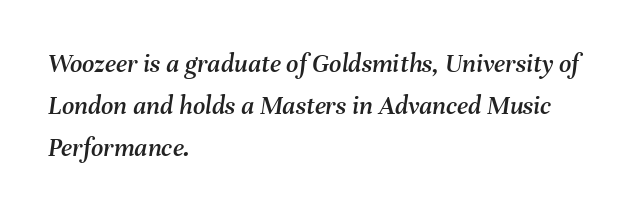
The image shows 27 px text type, italic (leaning right); set left-aligned, normal line spacing (1.55x), normal letter spacing, not underlined.
